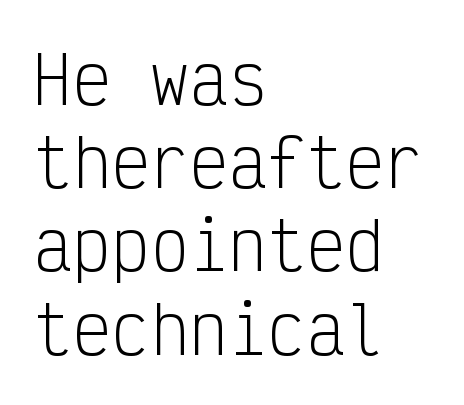
Q: Is the text bold? A: No.
Q: Is the text italic (slanted)? A: No, it is upright.
Q: Is the typeface a serif or a sans-serif typeface? A: Sans-serif.
Q: Is the text underlined? A: No.
Q: How is the paragraph aligned? A: Left-aligned.
Q: Is the spacing between letters normal or unusually wide? A: Normal.
Q: Is the spacing between lines tight, normal or loose? A: Normal.
Q: Width (condensed, normal, or wide)? A: Condensed.
Q: Stroke contrast? A: Low.
Q: x-height? A: Medium.
Q: Monospaced? A: Yes.
